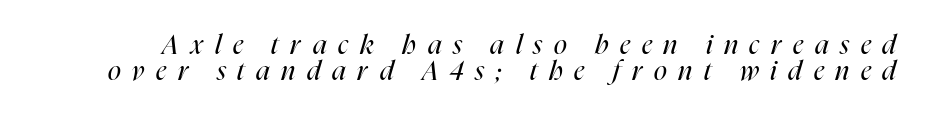
The image shows 27 px text type, italic (leaning right); set tight line spacing (0.96x), unusually wide letter spacing (+0.43 em), not underlined.
